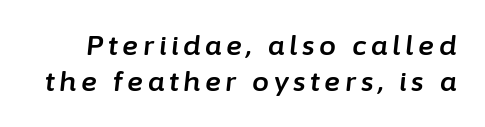
No word sits above an underline. This sample keeps an unexceptional amount of space between lines. The lettering tilts uniformly, giving the passage an italic look.
